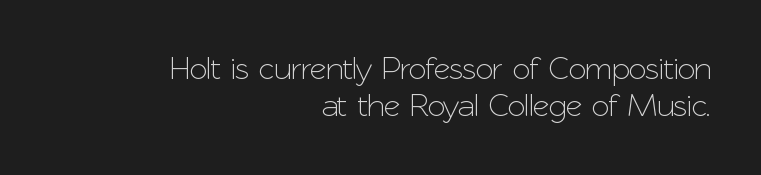
{"serif": "no", "italic": "no", "width": "normal", "stroke_contrast": "low", "x_height": "medium", "monospaced": "no", "underline": "no", "align": "right", "line_spacing_ratio": 1.17, "letter_spacing": "normal", "letter_spacing_em": 0.0, "glyph_px": 32}
